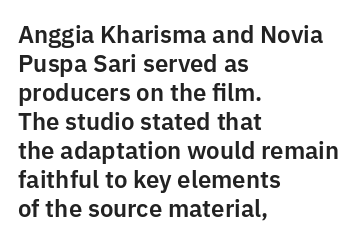
Q: Is the text italic (slanted)? A: No, it is upright.
Q: Is the text underlined? A: No.
Q: How is the paragraph aligned? A: Left-aligned.
Q: Is the spacing between letters normal or unusually wide? A: Normal.
